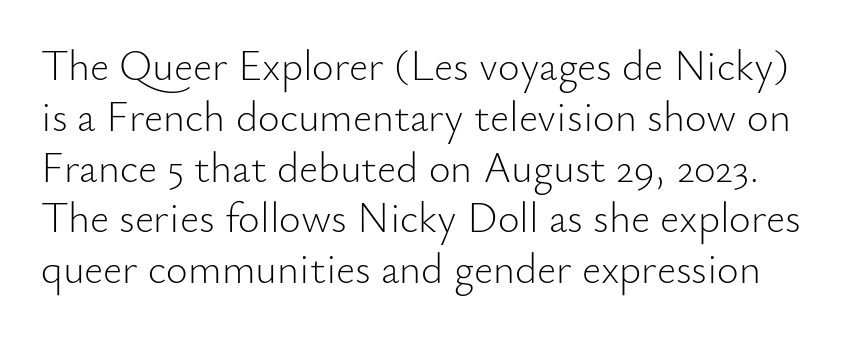
The image shows 42 px light sans-serif type, upright; set line spacing 1.21x, normal letter spacing, not underlined; low stroke contrast and a small x-height.
